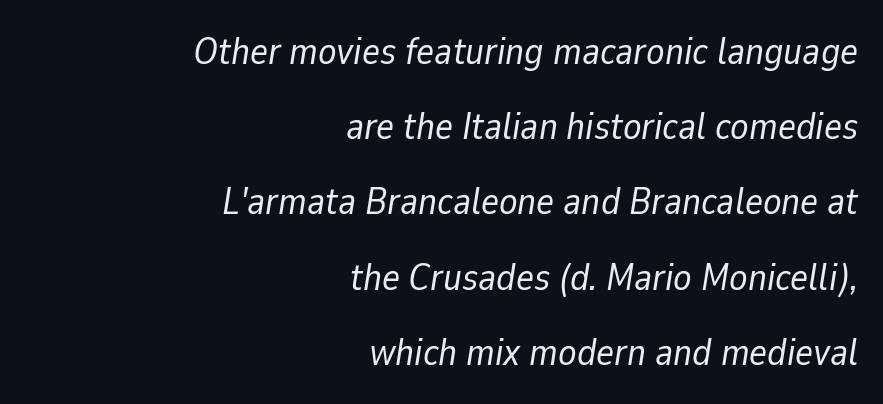
Does the lettering tilt? It does — this is italic. Heaviness? Minimal to ordinary, like unemphasized prose. The baseline area is clear. Nothing unusual about the tracking: characters are spaced as the font intends.
